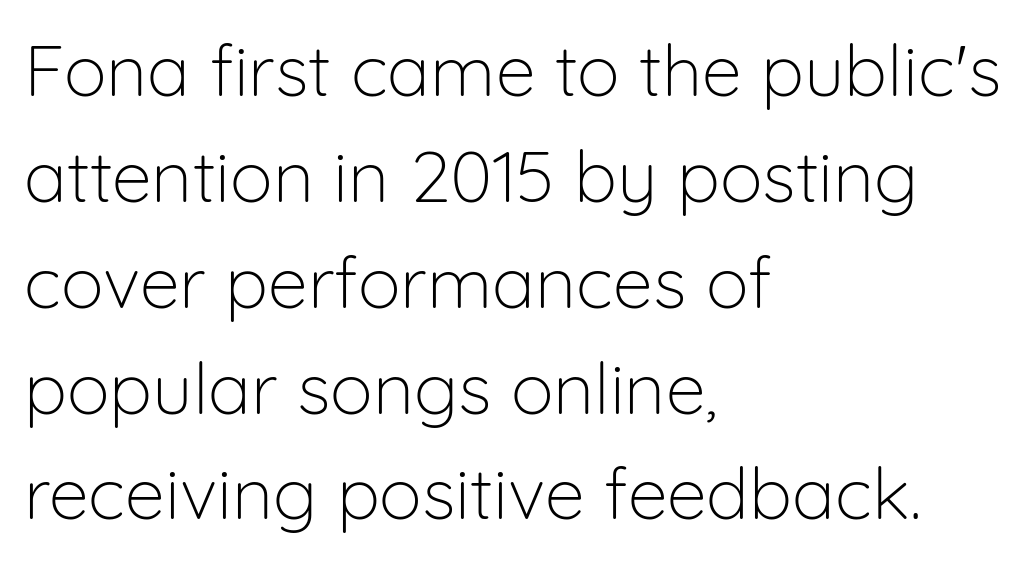
Q: Is the text bold? A: No.
Q: Is the text italic (slanted)? A: No, it is upright.
Q: Is the typeface a serif or a sans-serif typeface? A: Sans-serif.
Q: Is the text underlined? A: No.
Q: How is the paragraph aligned? A: Left-aligned.
Q: Is the spacing between letters normal or unusually wide? A: Normal.
Q: Is the spacing between lines tight, normal or loose? A: Normal.
Q: Width (condensed, normal, or wide)? A: Normal.
Q: Stroke contrast? A: Low.
Q: x-height? A: Medium.
Q: Monospaced? A: No.
